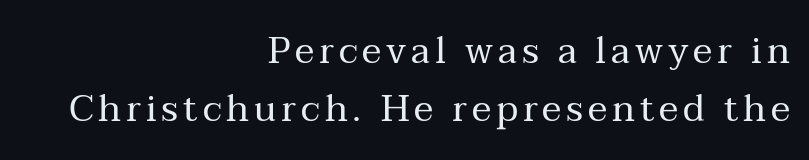
Q: Is the text bold? A: No.
Q: Is the text italic (slanted)? A: No, it is upright.
Q: Is the typeface a serif or a sans-serif typeface? A: Serif.
Q: Is the text underlined? A: No.
Q: How is the paragraph aligned? A: Right-aligned.
Q: Is the spacing between lines tight, normal or loose? A: Normal.
Q: Width (condensed, normal, or wide)? A: Normal.
Q: Stroke contrast? A: Medium.
Q: x-height? A: Medium.
Q: Monospaced? A: No.
